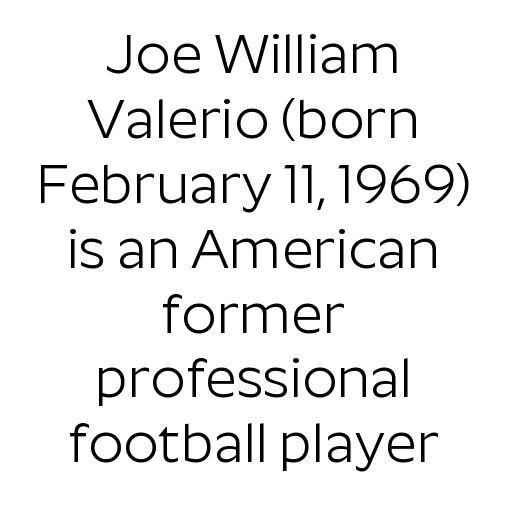
{"serif": "no", "italic": "no", "bold": "no", "weight": "light", "width": "normal", "stroke_contrast": "low", "x_height": "medium", "monospaced": "no", "underline": "no", "align": "center", "line_spacing_ratio": 1.18, "letter_spacing": "normal", "letter_spacing_em": 0.0, "glyph_px": 55}
